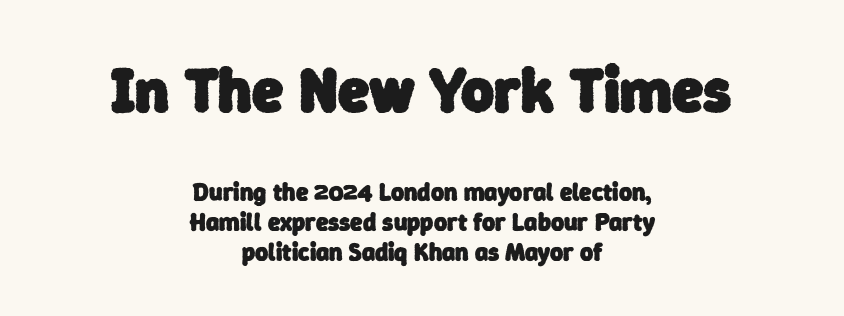
Q: Is the text bold? A: Yes.
Q: Is the typeface a serif or a sans-serif typeface? A: Sans-serif.
Q: Is the text underlined? A: No.
Q: How is the paragraph aligned? A: Centered.
Q: Is the spacing between letters normal or unusually wide? A: Normal.
Q: Which block of text is set in a larger size, the first (top) or the second (bottom)? A: The first (top) one.
Q: Width (condensed, normal, or wide)? A: Normal.
Q: Stroke contrast? A: Low.
Q: x-height? A: Medium.
Q: Monospaced? A: No.
